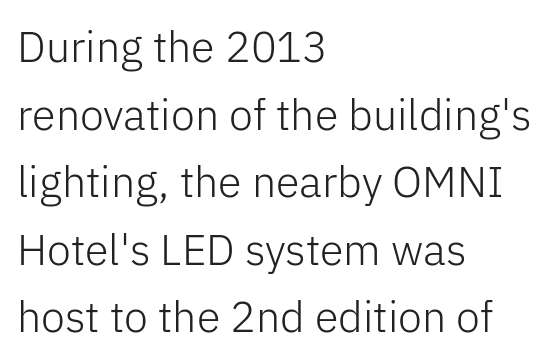
Q: Is the text bold? A: No.
Q: Is the text italic (slanted)? A: No, it is upright.
Q: Is the typeface a serif or a sans-serif typeface? A: Sans-serif.
Q: Is the text underlined? A: No.
Q: How is the paragraph aligned? A: Left-aligned.
Q: Is the spacing between letters normal or unusually wide? A: Normal.
Q: Is the spacing between lines tight, normal or loose? A: Normal.
Q: Width (condensed, normal, or wide)? A: Normal.
Q: Stroke contrast? A: Low.
Q: x-height? A: Medium.
Q: Monospaced? A: No.
